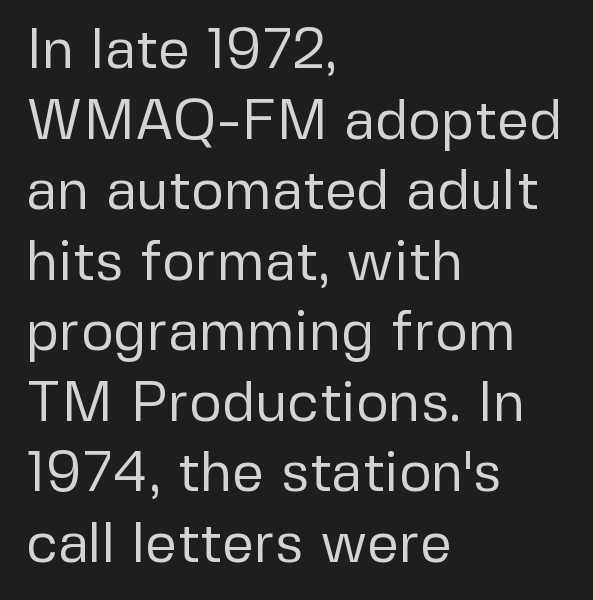
{"serif": "no", "italic": "no", "bold": "no", "weight": "regular", "width": "normal", "stroke_contrast": "low", "x_height": "medium", "monospaced": "no", "underline": "no", "align": "left", "line_spacing": "normal", "line_spacing_ratio": 1.26, "letter_spacing": "normal", "letter_spacing_em": 0.0, "glyph_px": 56}
